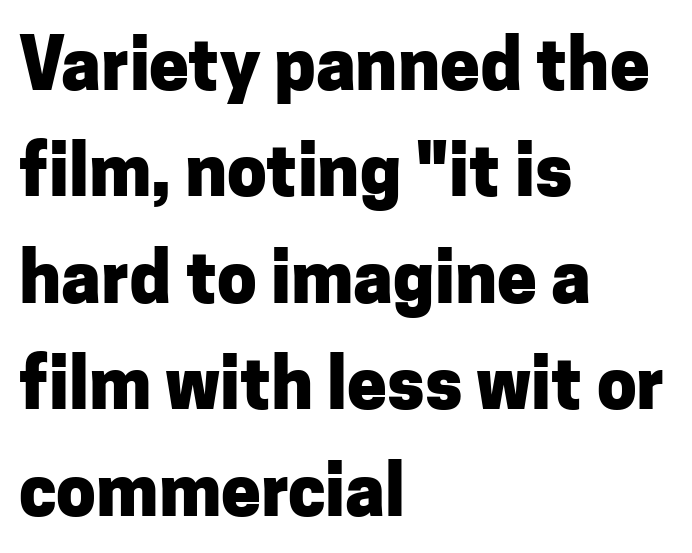
{"serif": "no", "italic": "no", "bold": "yes", "weight": "heavy", "width": "normal", "stroke_contrast": "low", "x_height": "medium", "monospaced": "no", "underline": "no", "align": "left", "line_spacing": "normal", "line_spacing_ratio": 1.5, "letter_spacing": "normal", "letter_spacing_em": 0.0, "glyph_px": 71}
